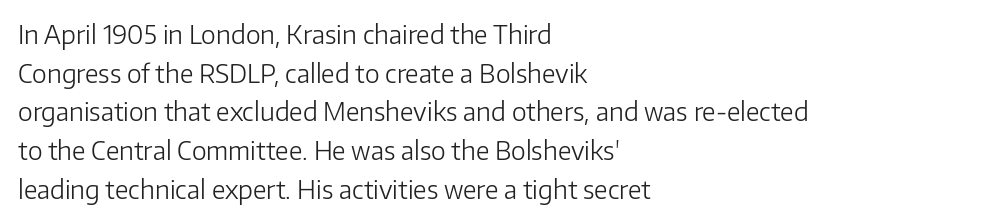
Q: Is the text bold? A: No.
Q: Is the text italic (slanted)? A: No, it is upright.
Q: Is the text underlined? A: No.
Q: How is the paragraph aligned? A: Left-aligned.
Q: Is the spacing between letters normal or unusually wide? A: Normal.
Q: Is the spacing between lines tight, normal or loose? A: Normal.
